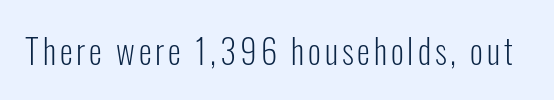
{"serif": "no", "italic": "no", "bold": "no", "weight": "light", "width": "condensed", "stroke_contrast": "low", "x_height": "medium", "monospaced": "no", "underline": "no", "glyph_px": 33}
